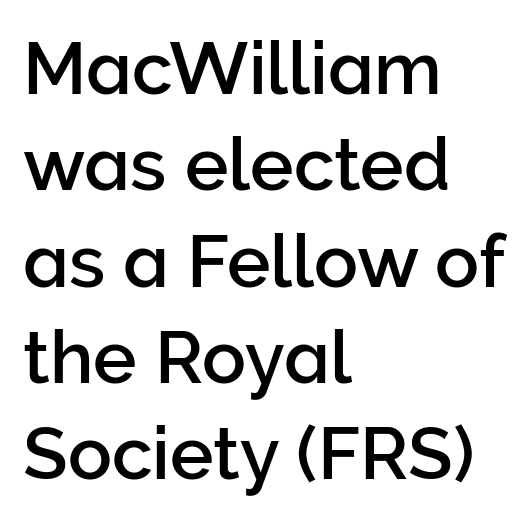
Spacing verdict: proportional, widths tailored to each character. The letters stand upright; this is a roman face. This sample is left-justified, so line endings fall wherever the words run out. The gaps between neighbouring characters are ordinary and unremarkable. You can tell from the bare stems that sans-serif type was used. Nobody drew a line under any word here.
